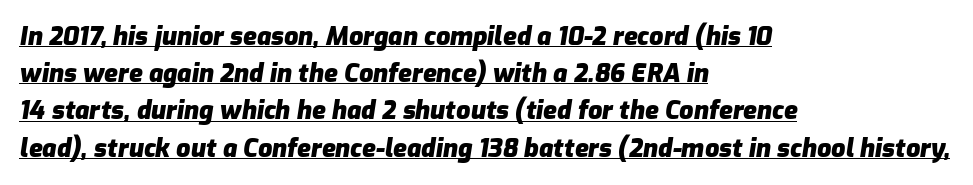
The image shows 25 px bold type, italic (leaning right); set left-aligned, normal line spacing (1.49x), normal letter spacing, underlined.
